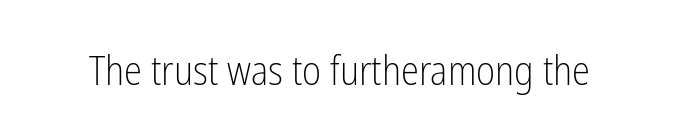
{"serif": "no", "italic": "no", "bold": "no", "weight": "light", "width": "condensed", "stroke_contrast": "low", "x_height": "medium", "monospaced": "no", "underline": "no", "letter_spacing": "normal", "letter_spacing_em": 0.0, "glyph_px": 41}
